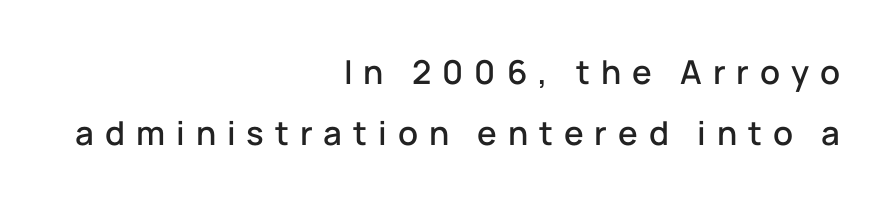
In terms of letterform style, serifs are entirely absent. The typesetter chose a ragged-left arrangement here. Varying glyph widths throughout — classic text-font behaviour. Students, note that the glyphs here are deliberately spaced far apart. Beneath every word, the page is bare.
